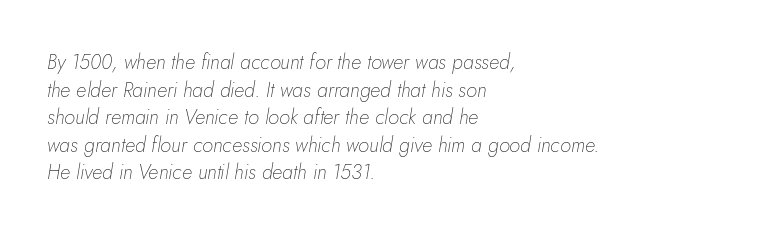
The image shows 20 px text type, italic (leaning right); set left-aligned, normal line spacing (1.38x), normal letter spacing, not underlined.
